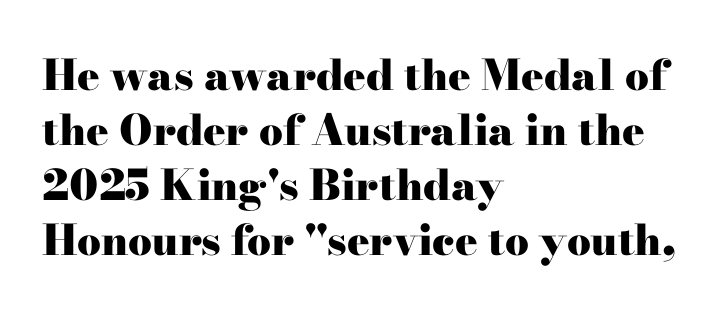
The letters advance in unequal steps, a hallmark of proportional type. The compositor pushed each line to the left boundary. Plenty of ink on the page — the face is bold. Check where the strokes stop: tiny serifs finish them off. Notice how descenders clear the ascenders below comfortably — that's standard leading.
